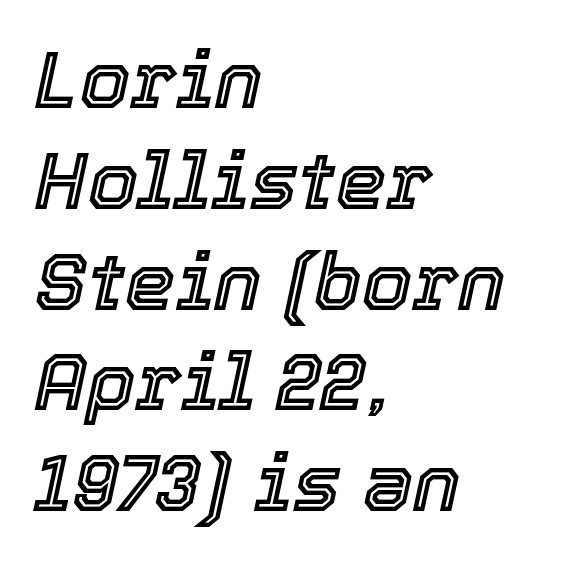
Tracking value appears to be zero — textbook default spacing. Compared with a centered layout, this one pins lines to the left instead. Do the characters align in a grid? No, the font is proportional. Glance below the letters and you will spot only blank space.
